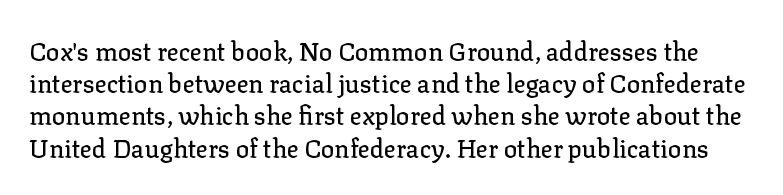
The leading is moderate, giving the passage an even texture. Students, note that the glyphs here touch the page at normal intervals. Posture: upright roman. A bare baseline throughout the passage.
